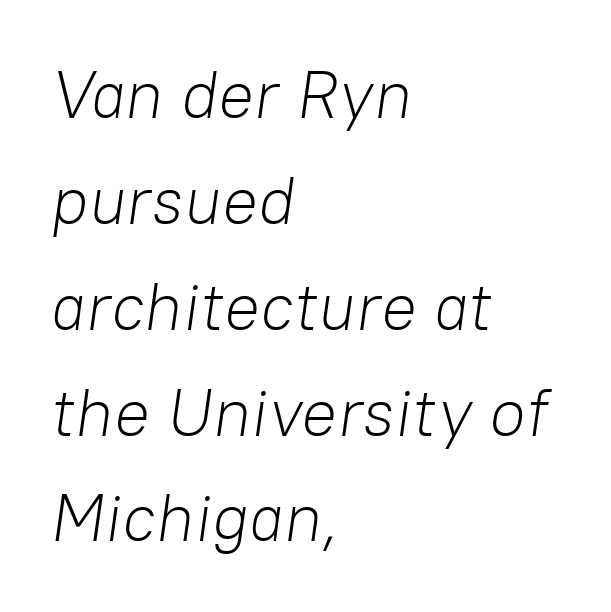
{"italic": "yes", "lean": "right", "slant_degrees": 8, "bold": "no", "weight": "light", "width": "normal", "stroke_contrast": "low", "x_height": "medium", "monospaced": "no", "underline": "no", "align": "left", "line_spacing": "normal", "line_spacing_ratio": 1.58, "letter_spacing": "normal", "letter_spacing_em": 0.0, "glyph_px": 67}
